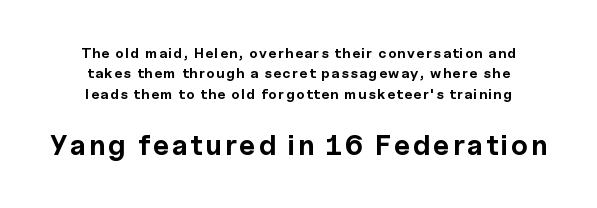
The glyphs are unaccompanied by any horizontal stroke below them. Think of a printed novel: that variable character pitch is what you see here. Neither beginnings nor endings align; midpoints do. This rendering employs a face without finishing strokes, i.e., a sans-serif. The emphasis by scale lands on block number two, below.
